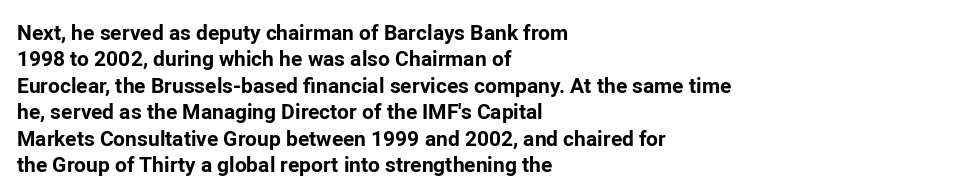
What weight is shown? A full bold with thick strokes. The lettering holds an erect, upright posture throughout. Plain, unruled lines of type. The rendering keeps characters at their native spacing. Leading: standard.
